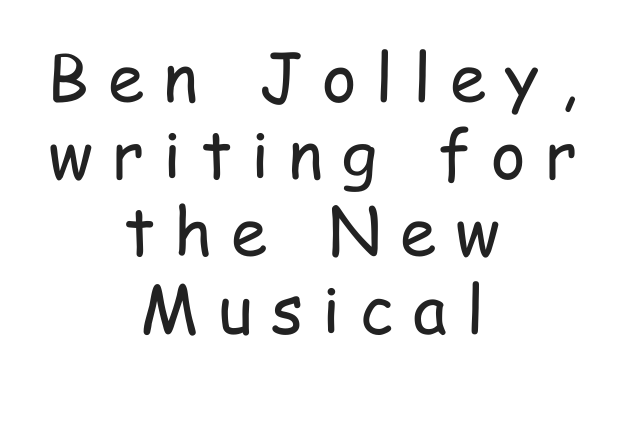
Q: Is the text bold? A: No.
Q: Is the text italic (slanted)? A: No, it is upright.
Q: Is the typeface a serif or a sans-serif typeface? A: Sans-serif.
Q: Is the text underlined? A: No.
Q: How is the paragraph aligned? A: Centered.
Q: Is the spacing between letters normal or unusually wide? A: Unusually wide.
Q: Width (condensed, normal, or wide)? A: Condensed.
Q: Stroke contrast? A: Low.
Q: x-height? A: Medium.
Q: Monospaced? A: No.
